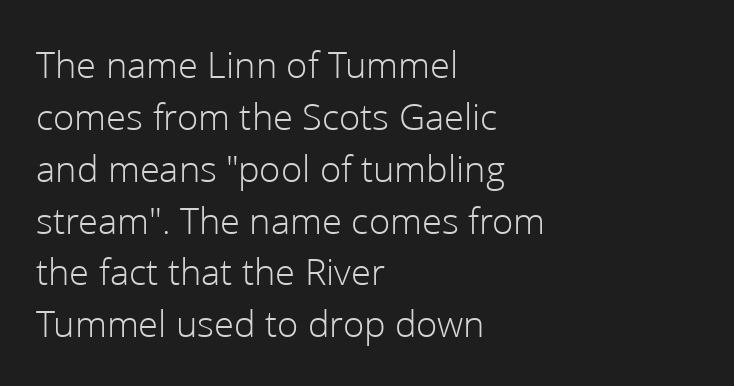
Q: Is the text bold? A: No.
Q: Is the text italic (slanted)? A: No, it is upright.
Q: Is the typeface a serif or a sans-serif typeface? A: Sans-serif.
Q: Is the text underlined? A: No.
Q: How is the paragraph aligned? A: Left-aligned.
Q: Is the spacing between letters normal or unusually wide? A: Normal.
Q: Is the spacing between lines tight, normal or loose? A: Normal.
Q: Width (condensed, normal, or wide)? A: Normal.
Q: Stroke contrast? A: Low.
Q: x-height? A: Medium.
Q: Monospaced? A: No.
